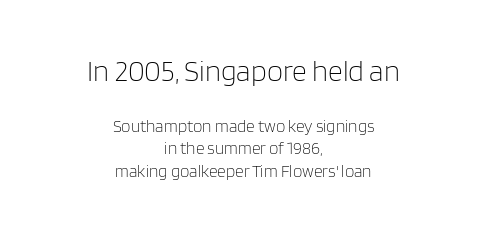
The lines sit at an ordinary, default distance from one another. Stroke terminals: plain, sans-serif. When letters stand straight like this, we call the style roman or upright. Check the space under the baseline: it is left empty. Stem width sits at or under what a default text font uses. This sample has the flowing, uneven cadence of proportional lettering.
